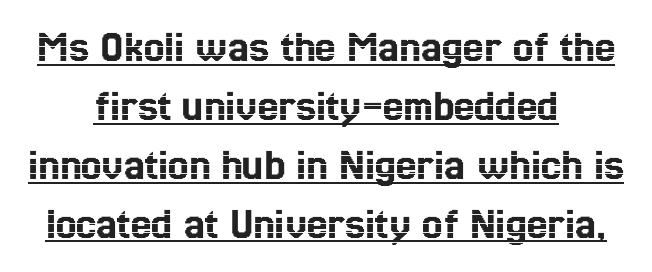
{"italic": "no", "width": "condensed", "x_height": "medium", "monospaced": "no", "underline": "yes", "align": "center", "line_spacing": "normal", "line_spacing_ratio": 1.28, "letter_spacing": "normal", "letter_spacing_em": 0.0, "glyph_px": 46}
